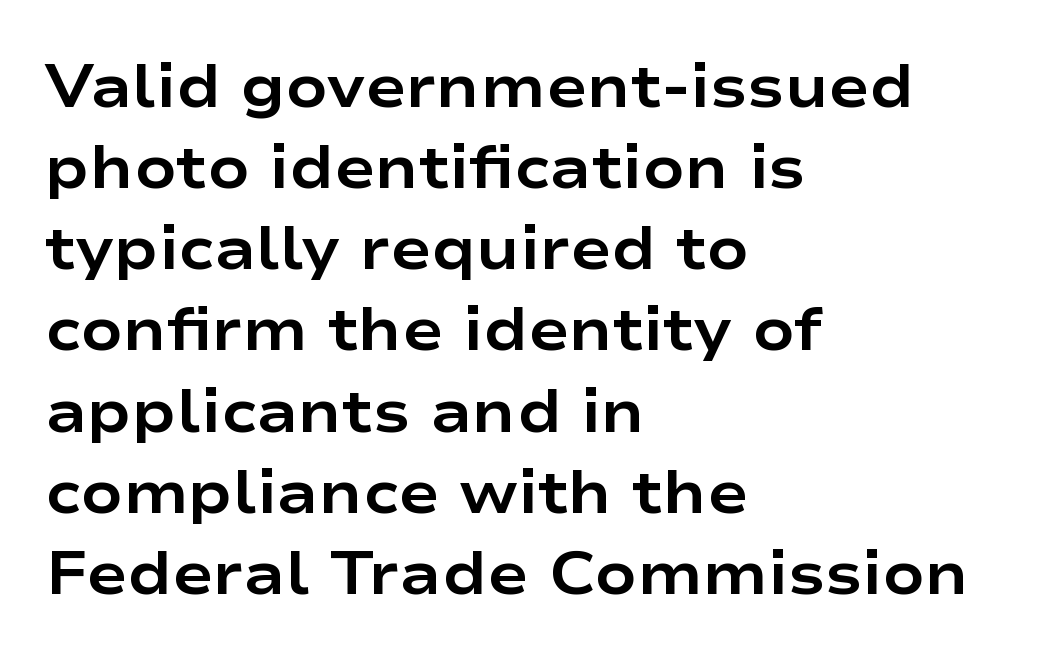
The rendering uses natural spacing where letterforms have individual widths. Style check: upright. Does the copy run flush right? No — it runs flush left. The letterforms sit shoulder to shoulder at normal distance. Notice how descenders clear the ascenders below comfortably — that's standard leading.
